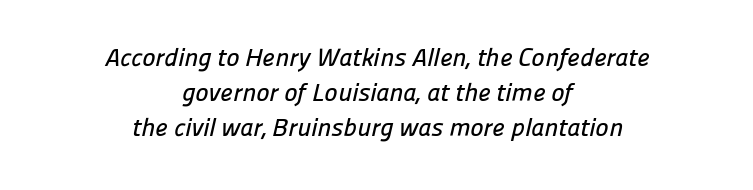
{"underline": "no", "align": "center", "line_spacing": "normal", "line_spacing_ratio": 1.4, "letter_spacing": "normal", "letter_spacing_em": 0.0, "glyph_px": 25}
